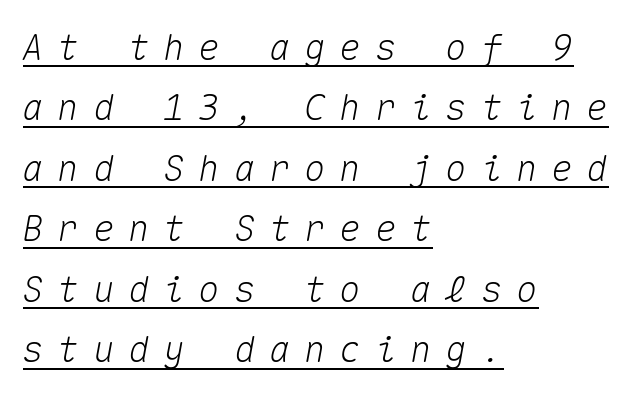
The image shows 36 px text type, italic (leaning right), monospaced; set left-aligned, normal line spacing (1.68x), unusually wide letter spacing (+0.38 em), underlined; medium stroke contrast and a medium x-height.
